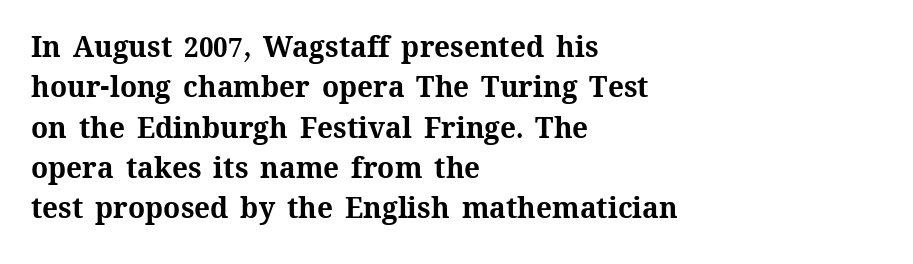
The image shows 28 px bold type, upright; set left-aligned, normal line spacing (1.44x), normal letter spacing, not underlined; medium stroke contrast and a medium x-height.
